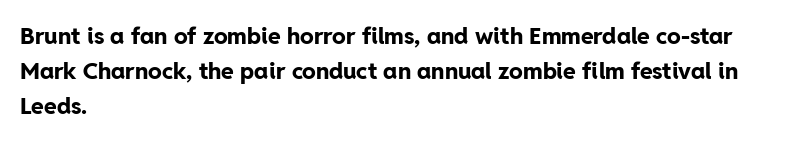
A normal amount of white space separates one row of letters from the next. The lines in this sample share a left origin and differ only in where they stop. Characters follow at the spacing the type designer built in. In terms of weight, the rendering is a true, heavy bold.
